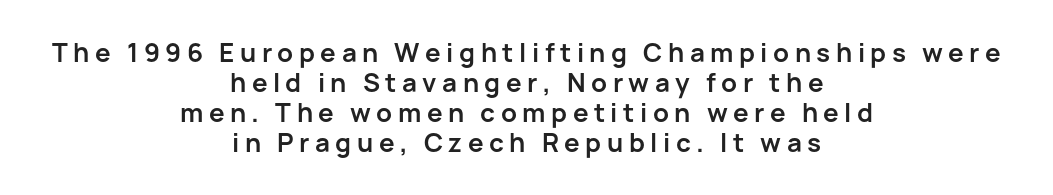
It's the straight-up-and-down kind of type. Heavy-handed strokes throughout: this text is bold. Typeset on center — no edge is straight. The space beneath each line is pristine and unruled.
